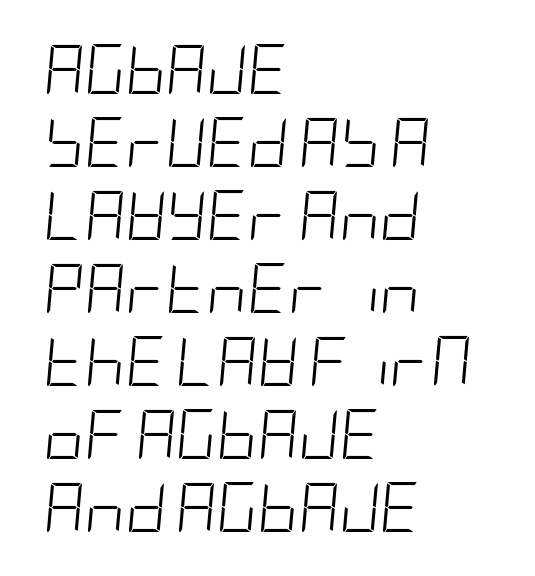
{"italic": "yes", "lean": "right", "slant_degrees": 5, "bold": "no", "weight": "light", "width": "condensed", "stroke_contrast": "low", "x_height": "large", "underline": "no", "align": "left", "line_spacing": "normal", "line_spacing_ratio": 1.46, "letter_spacing": "normal", "letter_spacing_em": 0.0, "glyph_px": 50}
